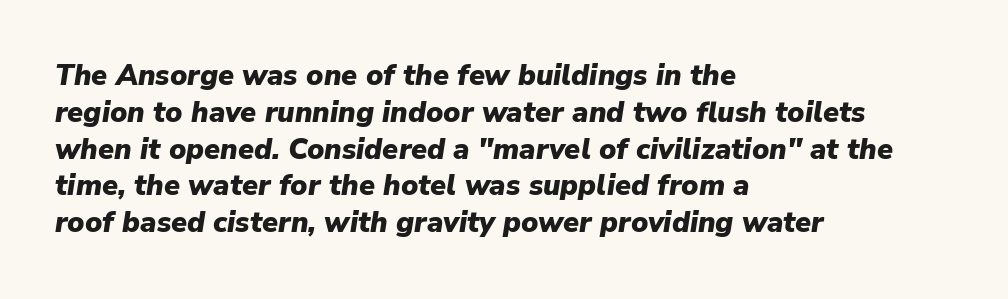
{"italic": "yes", "lean": "right", "slant_degrees": 9, "bold": "yes", "weight": "heavy", "width": "normal", "stroke_contrast": "low", "x_height": "medium", "monospaced": "no", "underline": "no", "align": "left", "line_spacing": "normal", "line_spacing_ratio": 1.27, "letter_spacing": "normal", "letter_spacing_em": 0.0, "glyph_px": 29}
